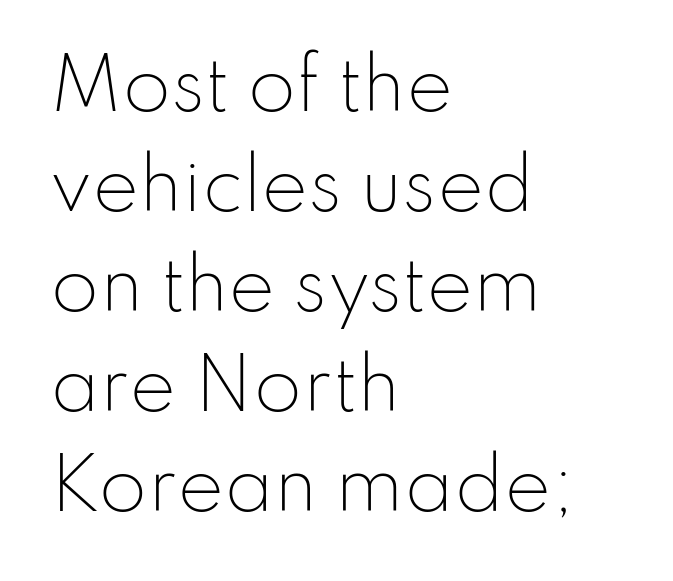
In terms of letterspacing, this is plain default setting. The passage shown is typeset with a sans-serif family. Check under the words: just untouched page. Ascenders rise straight up at ninety degrees. Quick note: interline space is typical. The compositor pushed each line to the left boundary.
